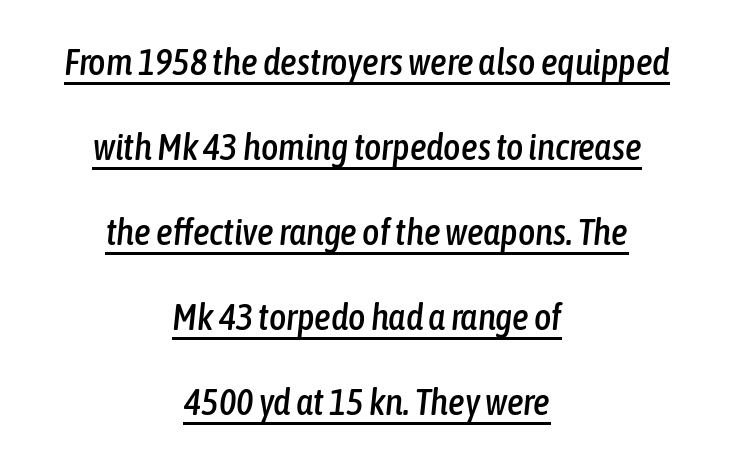
{"italic": "yes", "lean": "right", "slant_degrees": 6, "width": "condensed", "stroke_contrast": "low", "x_height": "medium", "monospaced": "no", "underline": "yes", "align": "center", "line_spacing": "loose", "line_spacing_ratio": 2.3, "letter_spacing": "normal", "letter_spacing_em": 0.0, "glyph_px": 37}
